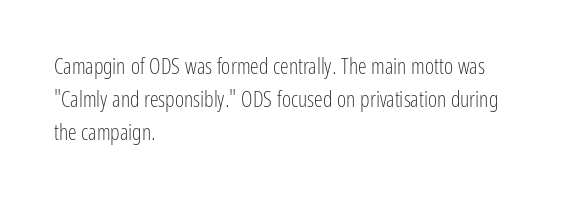
The image shows 22 px text type, upright; set left-aligned, normal line spacing (1.49x), normal letter spacing, not underlined.
